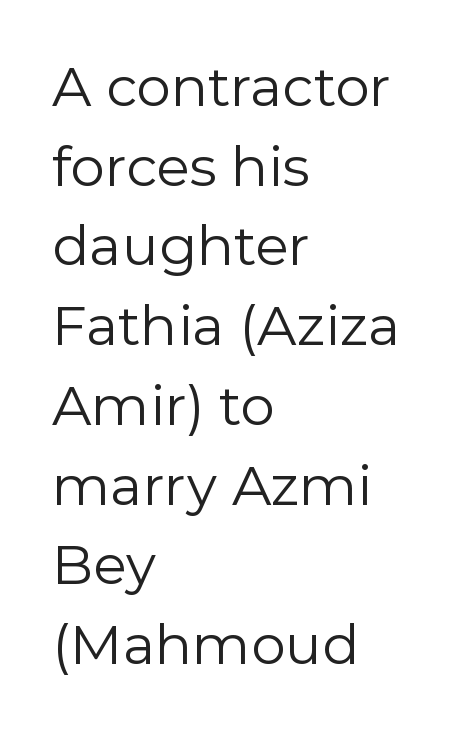
Q: Is the text bold? A: No.
Q: Is the text italic (slanted)? A: No, it is upright.
Q: Is the typeface a serif or a sans-serif typeface? A: Sans-serif.
Q: Is the text underlined? A: No.
Q: How is the paragraph aligned? A: Left-aligned.
Q: Is the spacing between letters normal or unusually wide? A: Normal.
Q: Is the spacing between lines tight, normal or loose? A: Normal.
Q: Width (condensed, normal, or wide)? A: Normal.
Q: Stroke contrast? A: Low.
Q: x-height? A: Medium.
Q: Monospaced? A: No.
